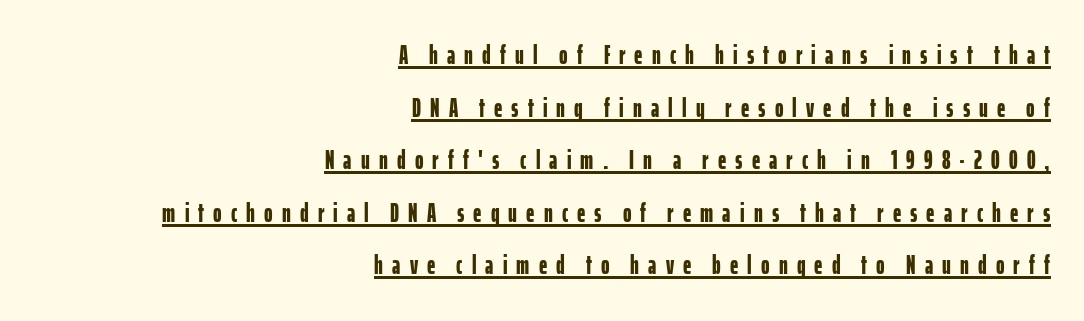
{"italic": "no", "bold": "yes", "underline": "yes", "align": "right", "line_spacing": "loose", "line_spacing_ratio": 2.02, "letter_spacing": "wide", "letter_spacing_em": 0.35, "glyph_px": 26}
